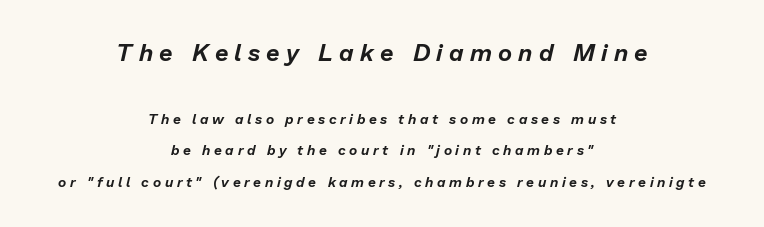
{"italic": "yes", "lean": "right", "slant_degrees": 13, "underline": "no", "align": "center", "line_spacing": "loose", "line_spacing_ratio": 2.24, "letter_spacing": "wide", "letter_spacing_em": 0.26, "larger_block": "first", "size_ratio": 1.71, "glyph_px": 24}
